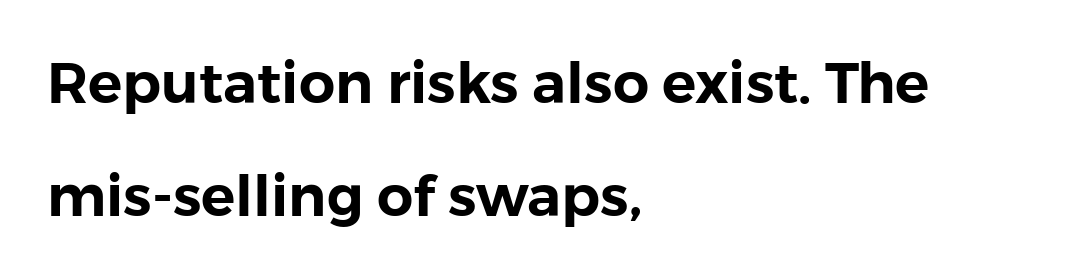
The image shows 57 px sans-serif type, upright; set left-aligned, loose line spacing (1.98x), normal letter spacing, not underlined; low stroke contrast and a medium x-height.
